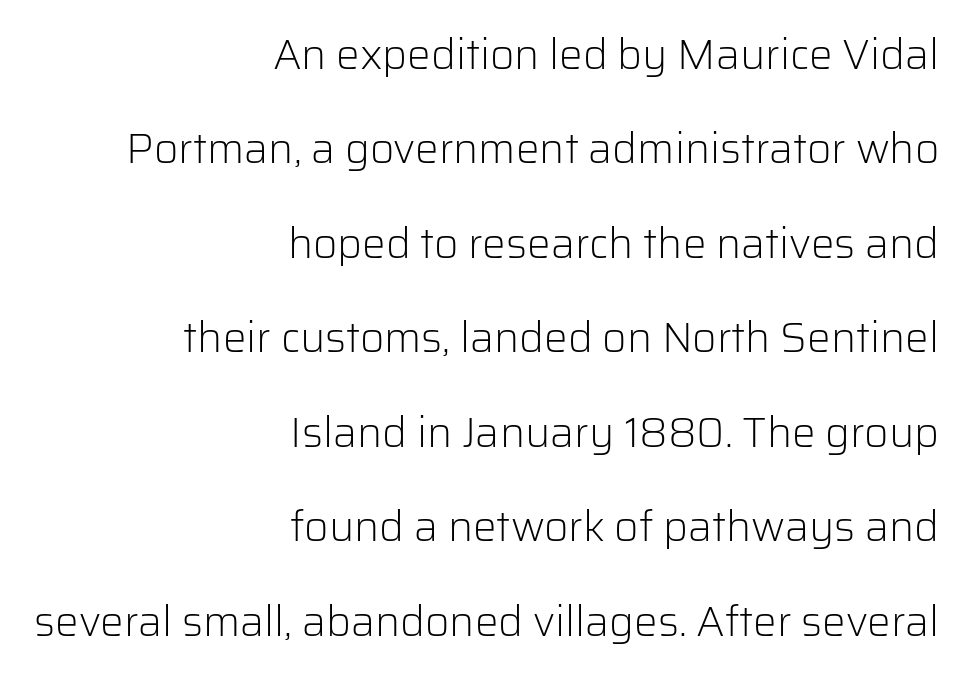
Stroke terminals: plain, sans-serif. Compared with typical paragraphs, the rows here are farther apart. Italic: no, the glyphs are upright roman. Casual observation: everything's shoved over to the right. The letters advance in unequal steps, a hallmark of proportional type. Honestly, there is no underline to notice here at all.
